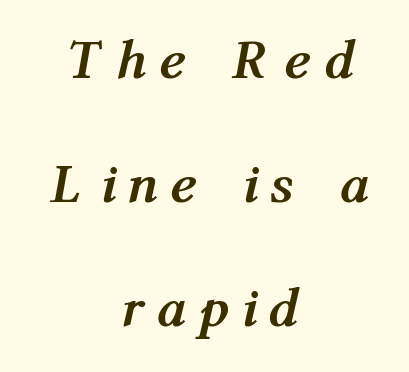
The image shows 56 px semibold, condensed type, italic (leaning right); set centered, loose line spacing (2.21x), unusually wide letter spacing (+0.33 em), not underlined; medium stroke contrast and a medium x-height.
